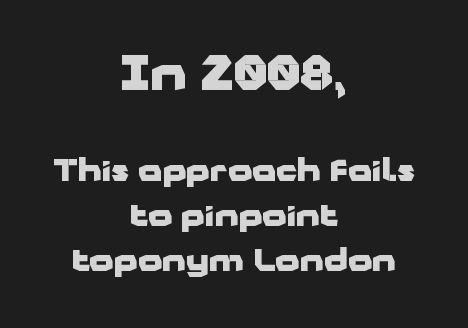
{"serif": "no", "italic": "no", "bold": "yes", "weight": "heavy", "width": "wide", "stroke_contrast": "low", "x_height": "medium", "monospaced": "no", "underline": "no", "align": "center", "line_spacing": "normal", "line_spacing_ratio": 1.45, "letter_spacing": "normal", "letter_spacing_em": 0.0, "larger_block": "first", "size_ratio": 1.52, "glyph_px": 47}
